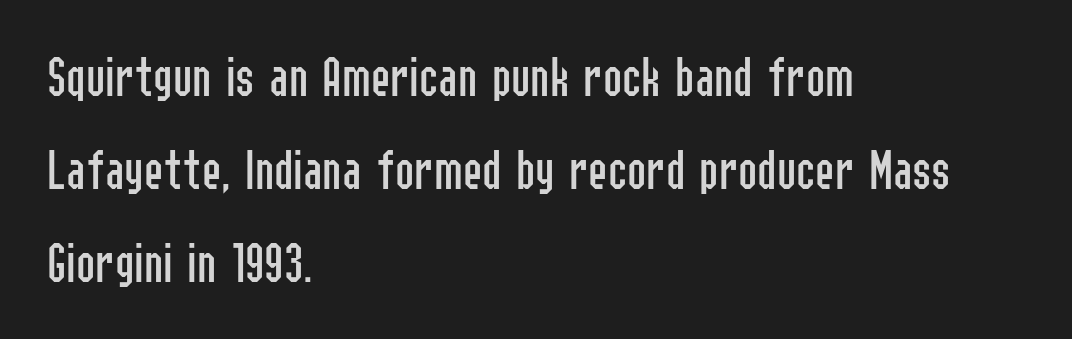
Q: Is the text bold? A: No.
Q: Is the text italic (slanted)? A: No, it is upright.
Q: Is the typeface a serif or a sans-serif typeface? A: Sans-serif.
Q: Is the text underlined? A: No.
Q: How is the paragraph aligned? A: Left-aligned.
Q: Is the spacing between letters normal or unusually wide? A: Normal.
Q: Is the spacing between lines tight, normal or loose? A: Normal.
Q: Width (condensed, normal, or wide)? A: Condensed.
Q: Stroke contrast? A: Low.
Q: x-height? A: Medium.
Q: Monospaced? A: No.
